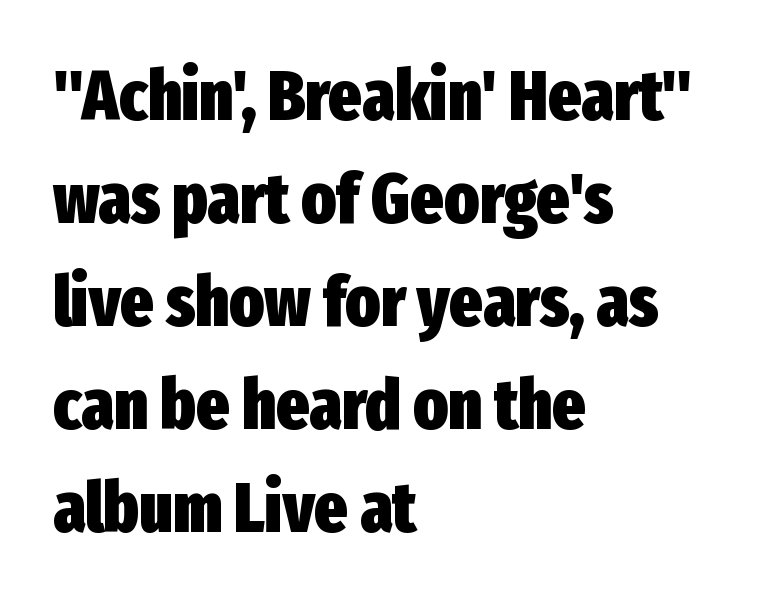
{"serif": "no", "italic": "no", "bold": "yes", "weight": "heavy", "width": "condensed", "stroke_contrast": "low", "x_height": "medium", "monospaced": "no", "underline": "no", "align": "left", "line_spacing": "normal", "line_spacing_ratio": 1.45, "letter_spacing": "normal", "letter_spacing_em": 0.0, "glyph_px": 71}
